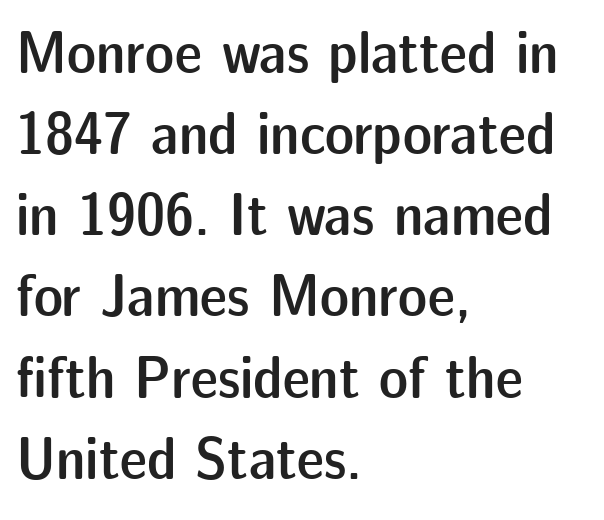
Q: Is the text bold? A: Semi-bold.
Q: Is the text italic (slanted)? A: No, it is upright.
Q: Is the typeface a serif or a sans-serif typeface? A: Sans-serif.
Q: Is the text underlined? A: No.
Q: How is the paragraph aligned? A: Left-aligned.
Q: Is the spacing between letters normal or unusually wide? A: Normal.
Q: Is the spacing between lines tight, normal or loose? A: Normal.
Q: Width (condensed, normal, or wide)? A: Normal.
Q: Stroke contrast? A: Low.
Q: x-height? A: Medium.
Q: Monospaced? A: No.
